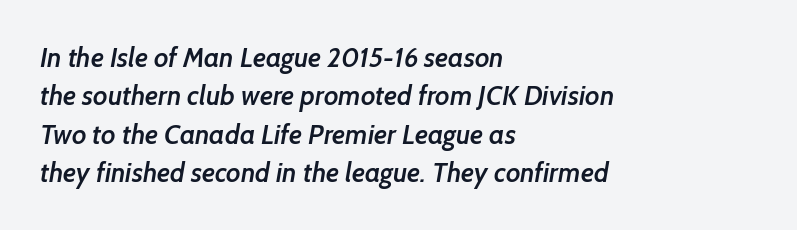
The image shows 27 px text type; set left-aligned, normal line spacing (1.42x), normal letter spacing, not underlined.
